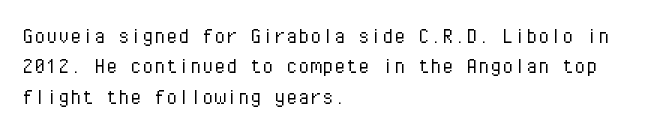
Q: Is the text bold? A: No.
Q: Is the text italic (slanted)? A: No, it is upright.
Q: Is the text underlined? A: No.
Q: How is the paragraph aligned? A: Left-aligned.
Q: Is the spacing between letters normal or unusually wide? A: Normal.
Q: Is the spacing between lines tight, normal or loose? A: Normal.
